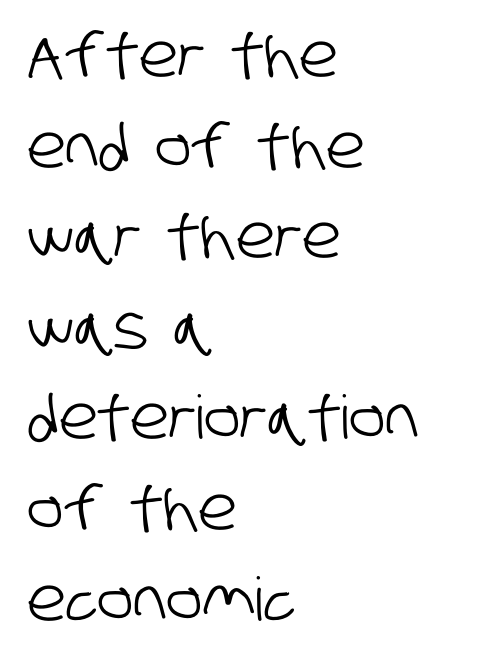
The image shows 60 px condensed sans-serif type; set left-aligned, normal line spacing (1.51x), normal letter spacing, not underlined; low stroke contrast and a large x-height.
